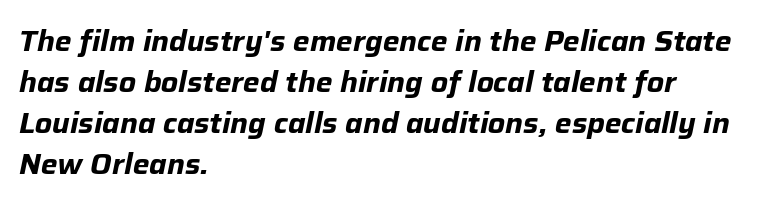
The image shows 28 px bold type, italic (leaning right); set left-aligned, normal line spacing (1.46x), normal letter spacing, not underlined; low stroke contrast and a medium x-height.
